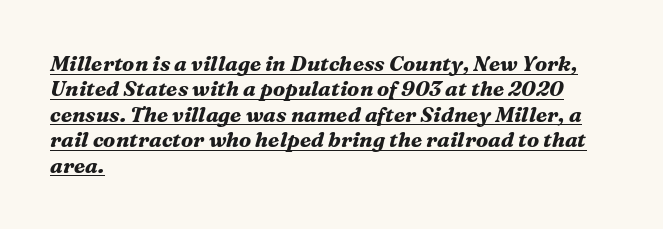
A baseline rule has been typeset under these characters. I'd describe the lettering as bold — thick and assertive. Inter-character spacing is left at the font's built-in metrics. The ragged edge is on the right, which tells us the setting is flush left. This is oblique type, the kind used for emphasis or titles.
